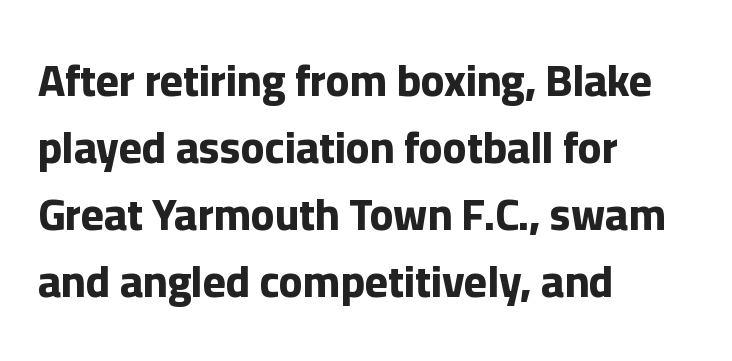
{"serif": "no", "italic": "no", "bold": "yes", "weight": "bold", "width": "normal", "stroke_contrast": "low", "x_height": "medium", "monospaced": "no", "underline": "no", "align": "left", "line_spacing": "normal", "line_spacing_ratio": 1.52, "letter_spacing": "normal", "letter_spacing_em": 0.0, "glyph_px": 44}
